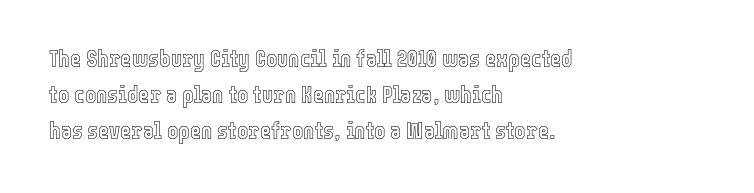
You can tell it's not italic because the verticals are truly vertical. Whoever set this chose a conventional vertical rhythm. The line texture is even and compact thanks to regular tracking. Each row of text sits above clean, open space.
